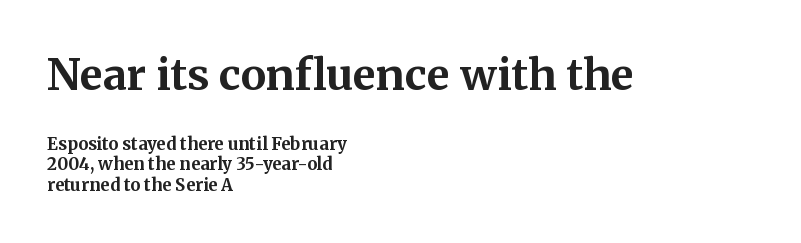
Q: Is the text bold? A: Yes.
Q: Is the text italic (slanted)? A: No, it is upright.
Q: Is the typeface a serif or a sans-serif typeface? A: Serif.
Q: Is the text underlined? A: No.
Q: How is the paragraph aligned? A: Left-aligned.
Q: Is the spacing between letters normal or unusually wide? A: Normal.
Q: Which block of text is set in a larger size, the first (top) or the second (bottom)? A: The first (top) one.
Q: Width (condensed, normal, or wide)? A: Normal.
Q: Stroke contrast? A: Medium.
Q: x-height? A: Medium.
Q: Monospaced? A: No.
